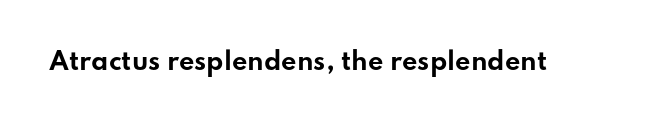
The image shows 24 px bold type, upright; set normal letter spacing, not underlined.
